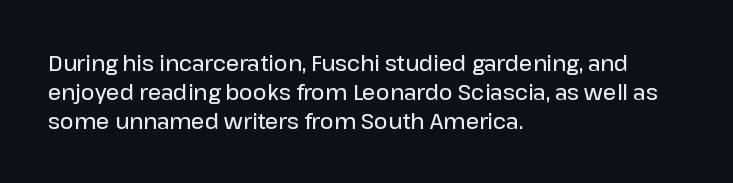
{"italic": "no", "bold": "semi", "underline": "no", "align": "left", "line_spacing": "normal", "line_spacing_ratio": 1.38, "letter_spacing": "normal", "letter_spacing_em": 0.0, "glyph_px": 21}
